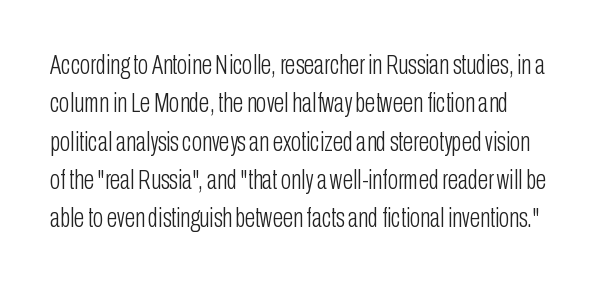
Q: Is the text bold? A: No.
Q: Is the text italic (slanted)? A: No, it is upright.
Q: Is the text underlined? A: No.
Q: Is the spacing between letters normal or unusually wide? A: Normal.
Q: Is the spacing between lines tight, normal or loose? A: Normal.
